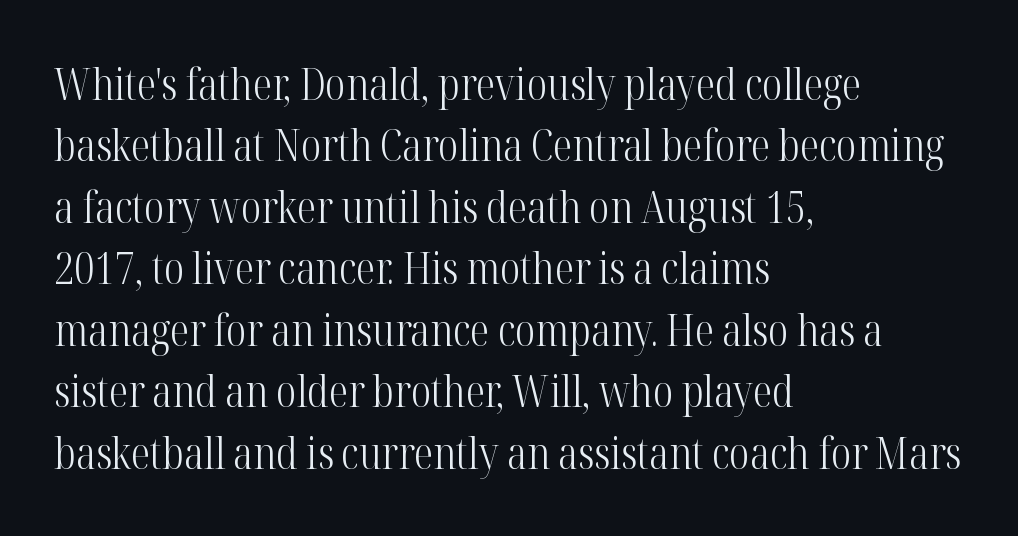
{"serif": "yes", "italic": "no", "bold": "no", "weight": "light", "width": "condensed", "stroke_contrast": "high", "x_height": "medium", "monospaced": "no", "underline": "no", "align": "left", "line_spacing": "normal", "line_spacing_ratio": 1.43, "letter_spacing": "normal", "letter_spacing_em": 0.0, "glyph_px": 43}
